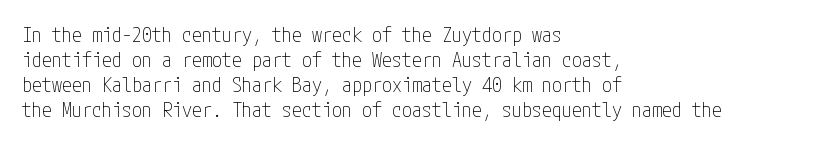
Underline: absent. These glyphs show unthickened strokes, regular width or finer. The leading is moderate, giving the passage an even texture. Upright lettering throughout.
